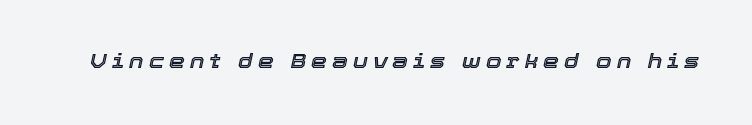
The image shows 20 px text type, italic (leaning right); set unusually wide letter spacing (+0.25 em), not underlined.
